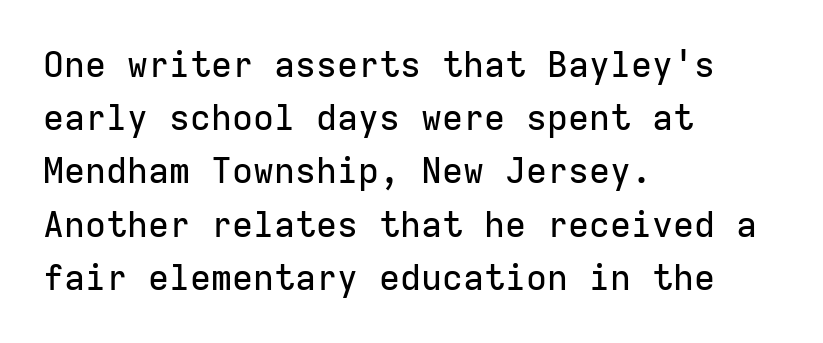
Every character here occupies the same horizontal width, giving the sample a typewriter-like rhythm. Serif or sans? Sans — the stroke terminals are bare. Honestly, there is no underline to notice here at all. Does the leading feel generous? No, just average. Alignment: flush left. Posture: straight, roman, zero tilt.
